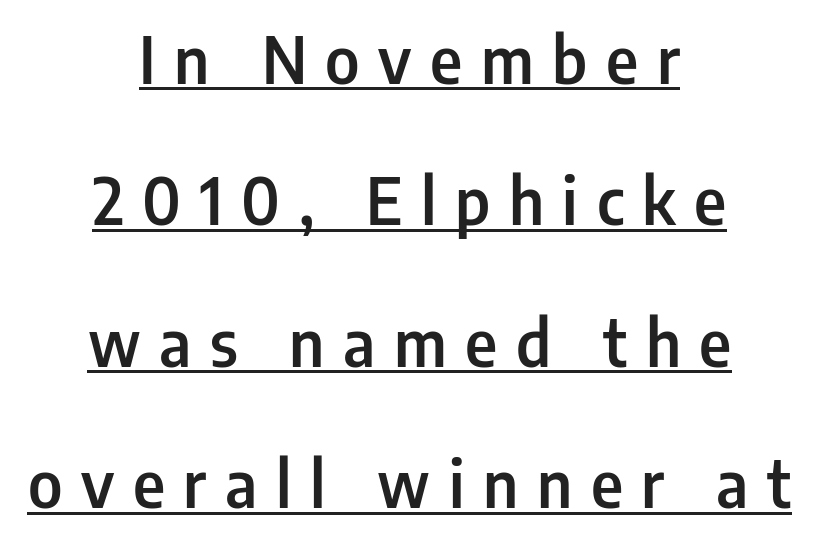
Q: Is the text bold? A: Semi-bold.
Q: Is the text italic (slanted)? A: No, it is upright.
Q: Is the typeface a serif or a sans-serif typeface? A: Sans-serif.
Q: Is the text underlined? A: Yes.
Q: How is the paragraph aligned? A: Centered.
Q: Is the spacing between letters normal or unusually wide? A: Unusually wide.
Q: Is the spacing between lines tight, normal or loose? A: Loose.
Q: Width (condensed, normal, or wide)? A: Condensed.
Q: Stroke contrast? A: Low.
Q: x-height? A: Medium.
Q: Monospaced? A: No.
